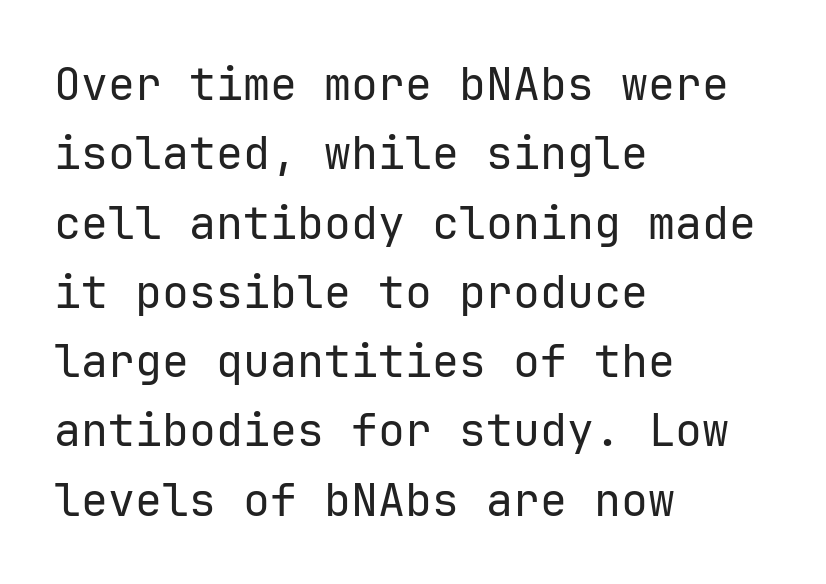
Does the copy run flush right? No — it runs flush left. Unmarked baselines from the first word to the last. Successive baselines arrive at the customary interval. Do the letters lean? They stand straight.
